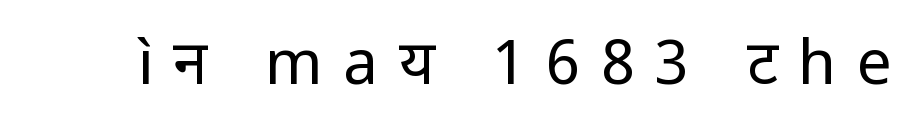
The image shows 62 px regular-weight sans-serif type, upright; set unusually wide letter spacing (+0.33 em), not underlined; low stroke contrast and a medium x-height.
